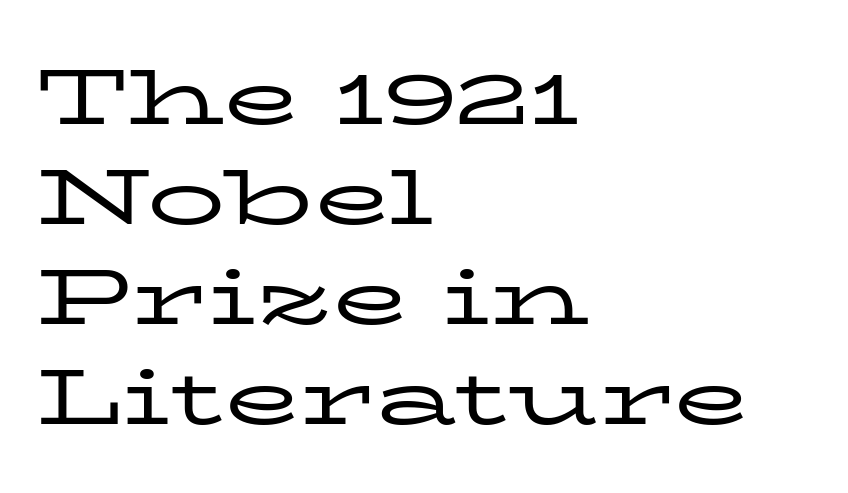
Q: Is the text bold? A: No.
Q: Is the text italic (slanted)? A: No, it is upright.
Q: Is the typeface a serif or a sans-serif typeface? A: Serif.
Q: Is the text underlined? A: No.
Q: How is the paragraph aligned? A: Left-aligned.
Q: Is the spacing between letters normal or unusually wide? A: Normal.
Q: Is the spacing between lines tight, normal or loose? A: Normal.
Q: Width (condensed, normal, or wide)? A: Wide.
Q: Stroke contrast? A: Low.
Q: x-height? A: Medium.
Q: Monospaced? A: No.
